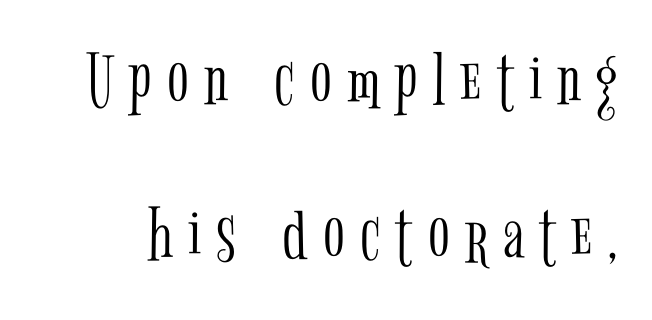
The image shows 80 px light, condensed serif type, upright; set loose line spacing (1.94x), not underlined; low stroke contrast and a medium x-height.
